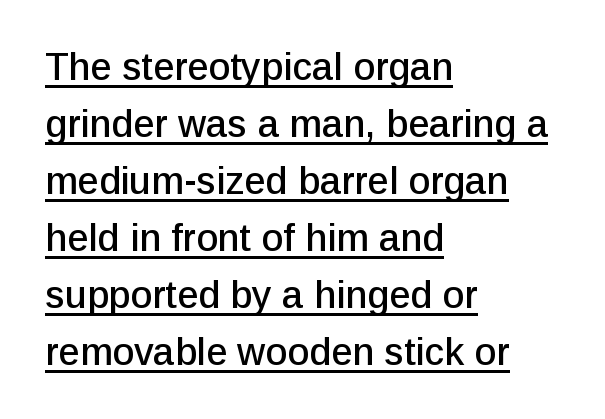
{"serif": "no", "italic": "no", "width": "normal", "stroke_contrast": "low", "x_height": "medium", "monospaced": "no", "underline": "yes", "align": "left", "line_spacing": "normal", "line_spacing_ratio": 1.5, "letter_spacing": "normal", "letter_spacing_em": 0.0, "glyph_px": 38}
